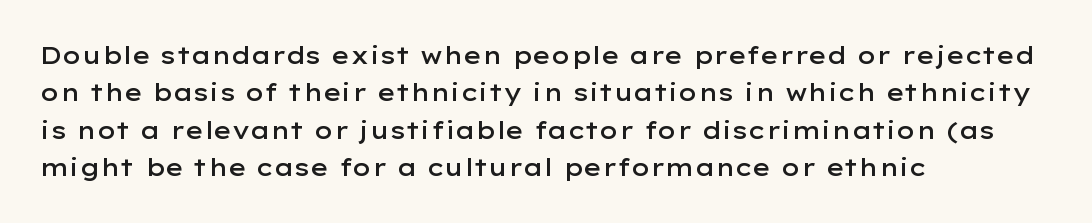
The image shows 24 px text type, upright; set left-aligned, normal line spacing (1.56x), normal letter spacing, not underlined.
